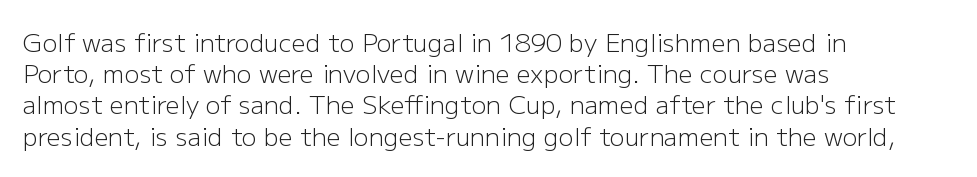
Q: Is the text bold? A: No.
Q: Is the text italic (slanted)? A: No, it is upright.
Q: Is the text underlined? A: No.
Q: How is the paragraph aligned? A: Left-aligned.
Q: Is the spacing between letters normal or unusually wide? A: Normal.
Q: Is the spacing between lines tight, normal or loose? A: Normal.
